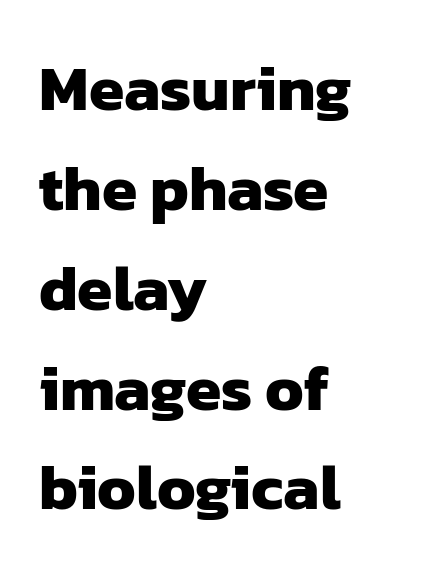
The image shows 64 px heavy sans-serif type; set left-aligned, normal line spacing (1.56x), normal letter spacing, not underlined; low stroke contrast and a medium x-height.
